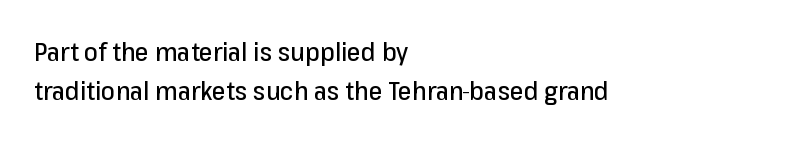
{"italic": "no", "underline": "no", "align": "left", "line_spacing": "normal", "line_spacing_ratio": 1.57, "letter_spacing": "normal", "letter_spacing_em": 0.0, "glyph_px": 25}
